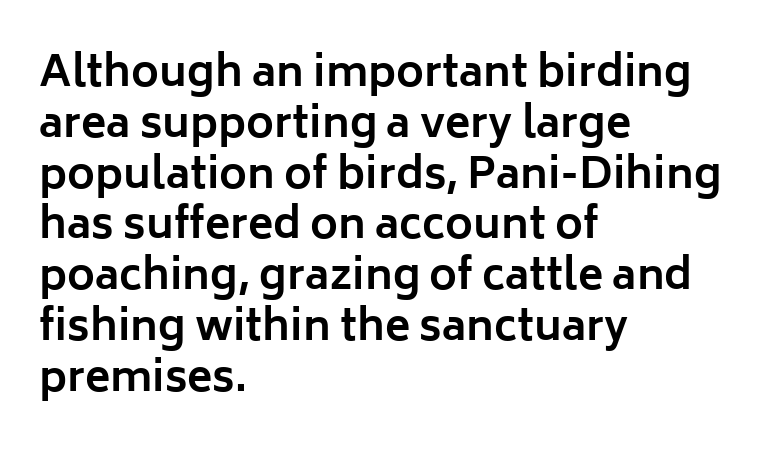
Glance below the letters and you will spot only blank space. Examine the stroke ends and you'll find no serifs. As a designer I'd log this as weight 700, bold. Unlike italic type, these characters show no tilt at all.
